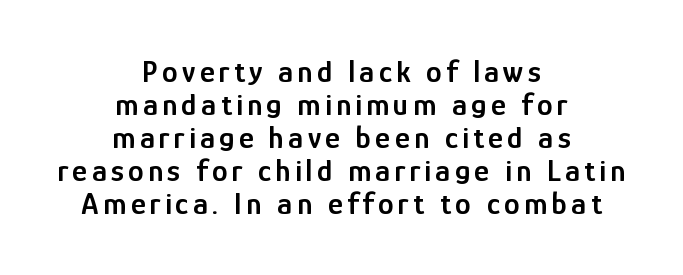
Q: Is the text bold? A: Semi-bold.
Q: Is the text italic (slanted)? A: No, it is upright.
Q: Is the typeface a serif or a sans-serif typeface? A: Sans-serif.
Q: Is the text underlined? A: No.
Q: How is the paragraph aligned? A: Centered.
Q: Is the spacing between lines tight, normal or loose? A: Tight.
Q: Width (condensed, normal, or wide)? A: Condensed.
Q: Stroke contrast? A: Low.
Q: x-height? A: Medium.
Q: Monospaced? A: No.
